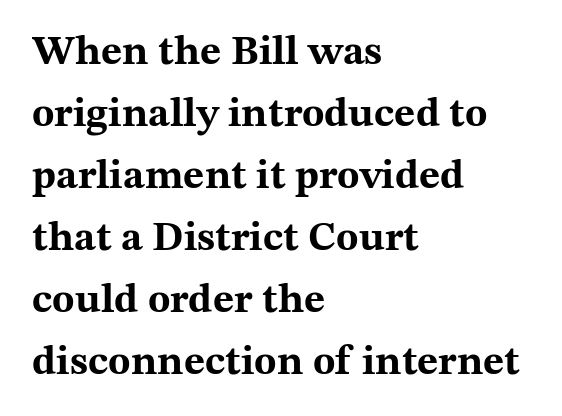
What weight is shown? A full bold with thick strokes. Compared with typical paragraphs, the rows here are spaced about the same. A student would call this left alignment; a typographer would say flush left, rag right. The axis of the letterforms is exactly vertical.
